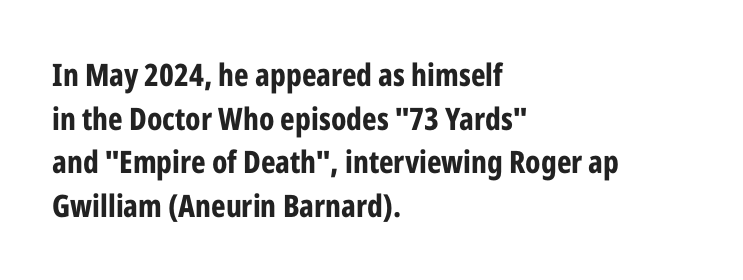
{"serif": "no", "italic": "no", "bold": "yes", "weight": "bold", "width": "condensed", "stroke_contrast": "low", "x_height": "medium", "monospaced": "no", "underline": "no", "align": "left", "line_spacing": "normal", "line_spacing_ratio": 1.41, "letter_spacing": "normal", "letter_spacing_em": 0.0, "glyph_px": 31}
